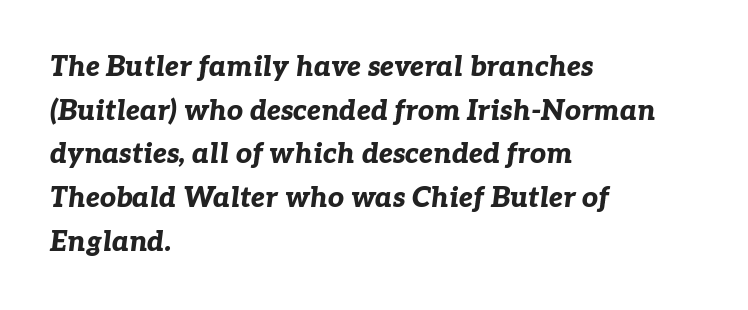
The image shows 28 px bold type, italic (leaning right); set left-aligned, normal line spacing (1.56x), normal letter spacing, not underlined; low stroke contrast and a medium x-height.
